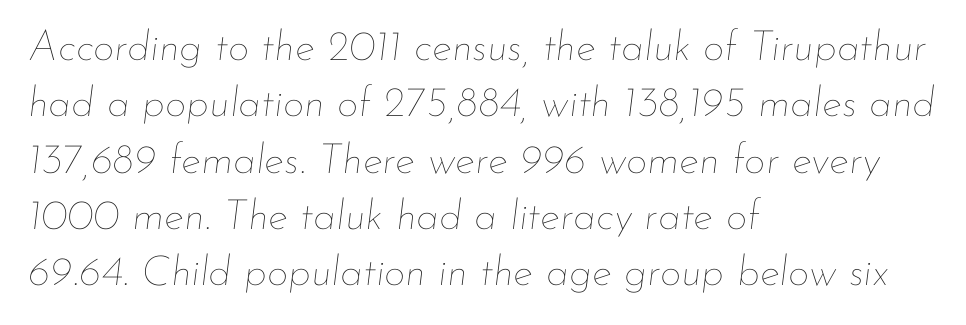
{"italic": "yes", "lean": "right", "slant_degrees": 7, "bold": "no", "weight": "thin", "width": "normal", "stroke_contrast": "low", "x_height": "small", "monospaced": "no", "underline": "no", "align": "left", "line_spacing": "normal", "line_spacing_ratio": 1.34, "letter_spacing": "normal", "letter_spacing_em": 0.0, "glyph_px": 42}
